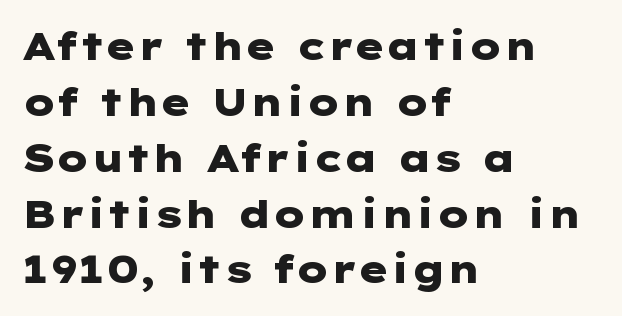
Q: Is the text bold? A: Yes.
Q: Is the text italic (slanted)? A: No, it is upright.
Q: Is the typeface a serif or a sans-serif typeface? A: Sans-serif.
Q: Is the text underlined? A: No.
Q: How is the paragraph aligned? A: Left-aligned.
Q: Is the spacing between letters normal or unusually wide? A: Normal.
Q: Is the spacing between lines tight, normal or loose? A: Normal.
Q: Width (condensed, normal, or wide)? A: Wide.
Q: Stroke contrast? A: Low.
Q: x-height? A: Medium.
